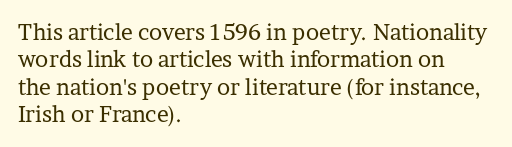
Counters stay open thanks to moderate or lighter strokes. All the whitespace from short lines collects on the right. Normally led — the rows are evenly, conventionally spaced. The glyphs are unaccompanied by any horizontal stroke below them.
